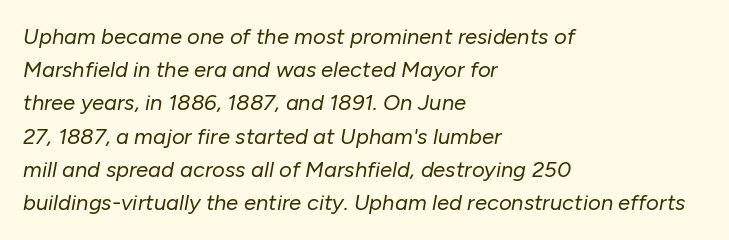
Short note: letters normally spaced. This sample is left-justified, so line endings fall wherever the words run out. No word sits above an underline. Quick note: italic. Weight: not bold — regular or lighter.
